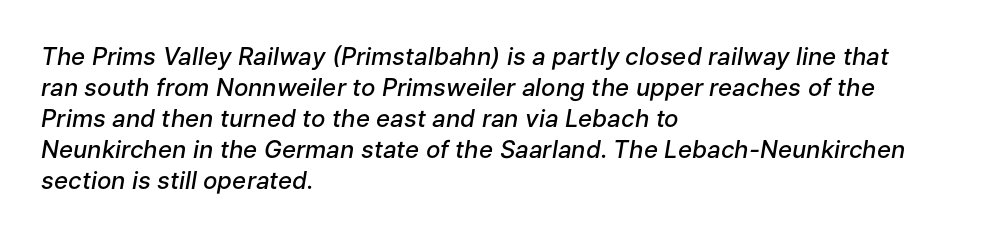
No extra tracking has been applied to these lines. Honestly, the row spacing looks completely unremarkable. Alignment: flush left. How heavy is the stroke? Medium-heavy — a semibold, shy of bold. If you drew a line through each stem, it would be angled.
